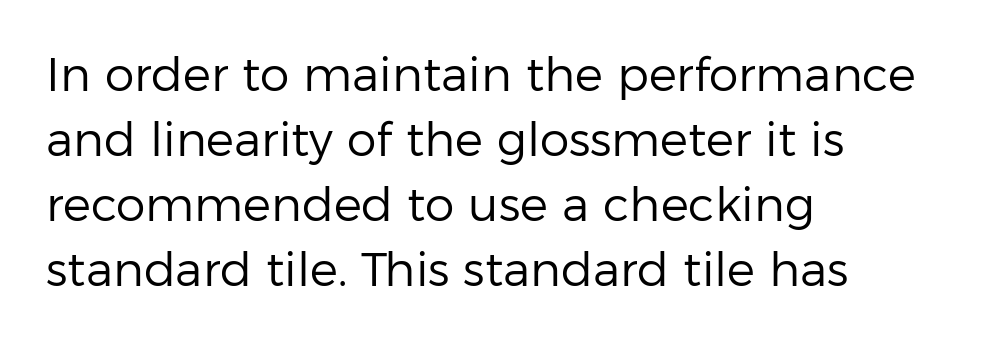
{"serif": "no", "italic": "no", "bold": "no", "weight": "regular", "width": "normal", "stroke_contrast": "low", "x_height": "medium", "monospaced": "no", "underline": "no", "align": "left", "line_spacing": "normal", "line_spacing_ratio": 1.38, "letter_spacing": "normal", "letter_spacing_em": 0.0, "glyph_px": 47}
